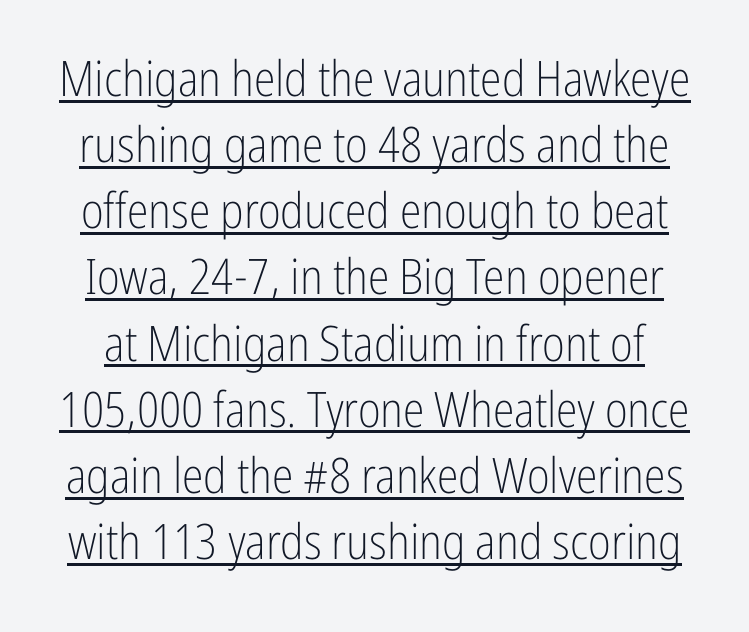
The image shows 49 px light, condensed sans-serif type, upright; set normal line spacing (1.35x), normal letter spacing, underlined; low stroke contrast and a medium x-height.
